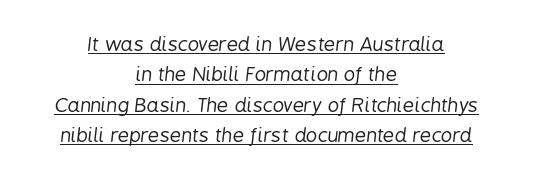
{"italic": "yes", "lean": "right", "slant_degrees": 6, "bold": "no", "underline": "yes", "align": "center", "line_spacing": "normal", "line_spacing_ratio": 1.52, "letter_spacing": "normal", "letter_spacing_em": 0.0, "glyph_px": 20}
